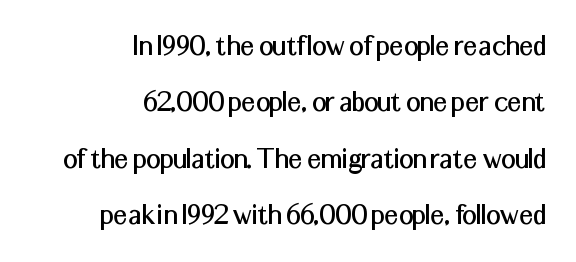
The image shows 31 px sans-serif type, upright; set right-aligned, line spacing 1.82x, normal letter spacing, not underlined; medium stroke contrast and a medium x-height.
